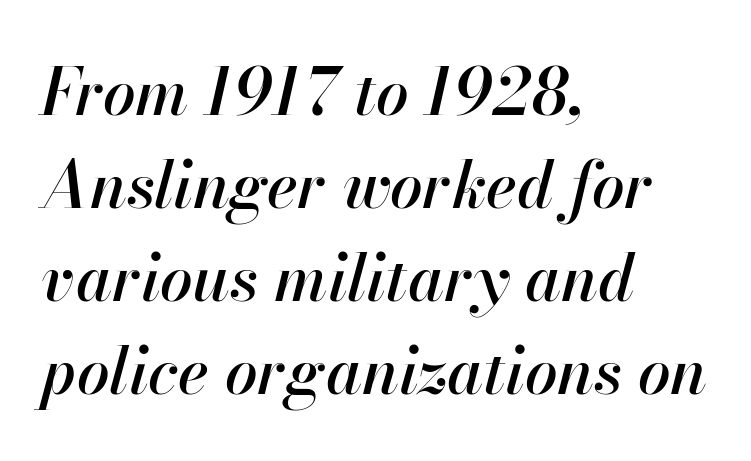
{"italic": "yes", "lean": "right", "slant_degrees": 13, "width": "normal", "stroke_contrast": "high", "x_height": "small", "monospaced": "no", "underline": "no", "align": "left", "line_spacing": "normal", "line_spacing_ratio": 1.43, "letter_spacing": "normal", "letter_spacing_em": 0.0, "glyph_px": 65}
